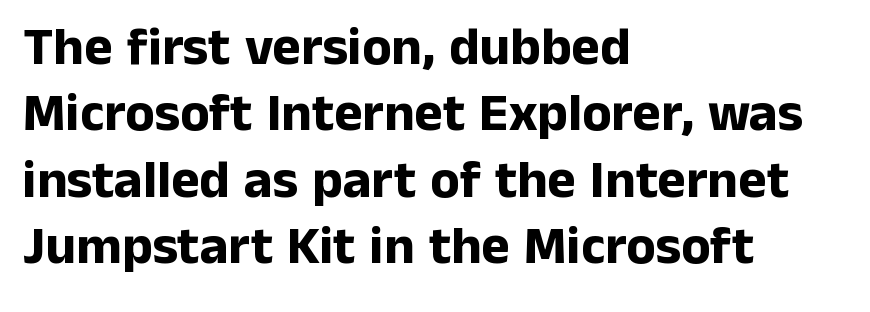
Q: Is the text bold? A: Yes.
Q: Is the text italic (slanted)? A: No, it is upright.
Q: Is the typeface a serif or a sans-serif typeface? A: Sans-serif.
Q: Is the text underlined? A: No.
Q: How is the paragraph aligned? A: Left-aligned.
Q: Is the spacing between letters normal or unusually wide? A: Normal.
Q: Width (condensed, normal, or wide)? A: Normal.
Q: Stroke contrast? A: Low.
Q: x-height? A: Medium.
Q: Monospaced? A: No.
